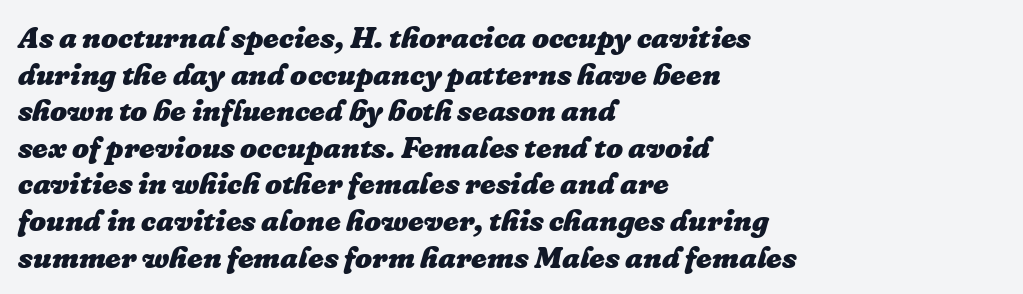
{"italic": "yes", "lean": "right", "slant_degrees": 16, "bold": "yes", "weight": "heavy", "width": "normal", "stroke_contrast": "low", "x_height": "medium", "monospaced": "no", "underline": "no", "align": "left", "line_spacing_ratio": 1.22, "letter_spacing": "normal", "letter_spacing_em": 0.0, "glyph_px": 30}
